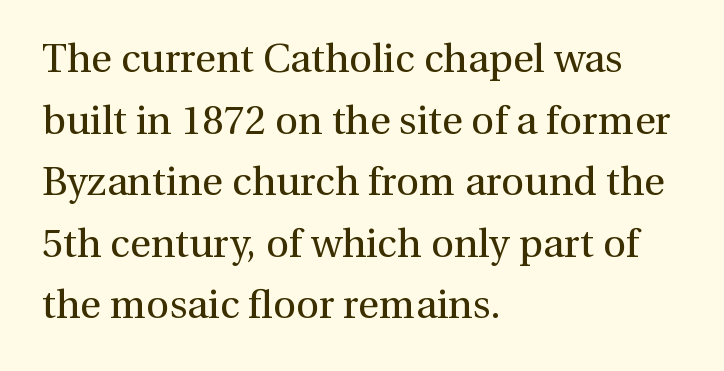
{"serif": "yes", "italic": "no", "bold": "no", "weight": "regular", "width": "normal", "stroke_contrast": "medium", "x_height": "medium", "monospaced": "no", "underline": "no", "align": "left", "line_spacing": "normal", "line_spacing_ratio": 1.54, "letter_spacing": "normal", "letter_spacing_em": 0.0, "glyph_px": 40}
